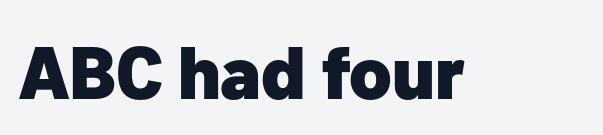
{"serif": "no", "italic": "no", "bold": "yes", "weight": "heavy", "width": "normal", "stroke_contrast": "low", "x_height": "medium", "monospaced": "no", "underline": "no", "letter_spacing": "normal", "letter_spacing_em": 0.0, "glyph_px": 74}
